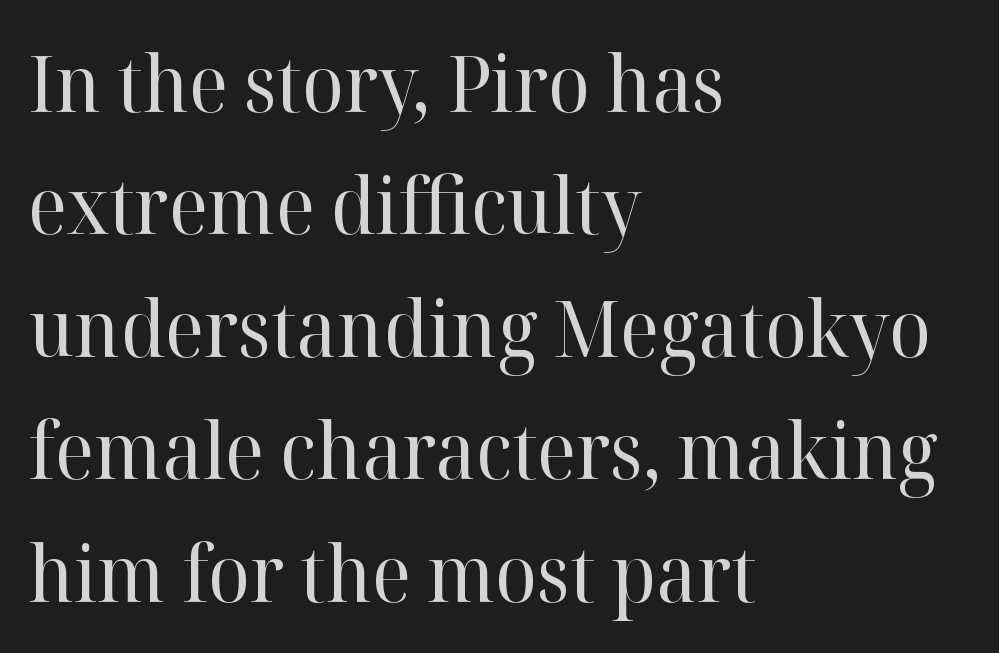
Is the letter spacing exaggerated? No — it looks like the ordinary default. Does the lettering tilt? It doesn't — this is upright. This sample has the flowing, uneven cadence of proportional lettering. Examine the stroke ends and you'll spot serifs. Unbolded letterforms with no extra heft. The compositor pushed each line to the left boundary.
